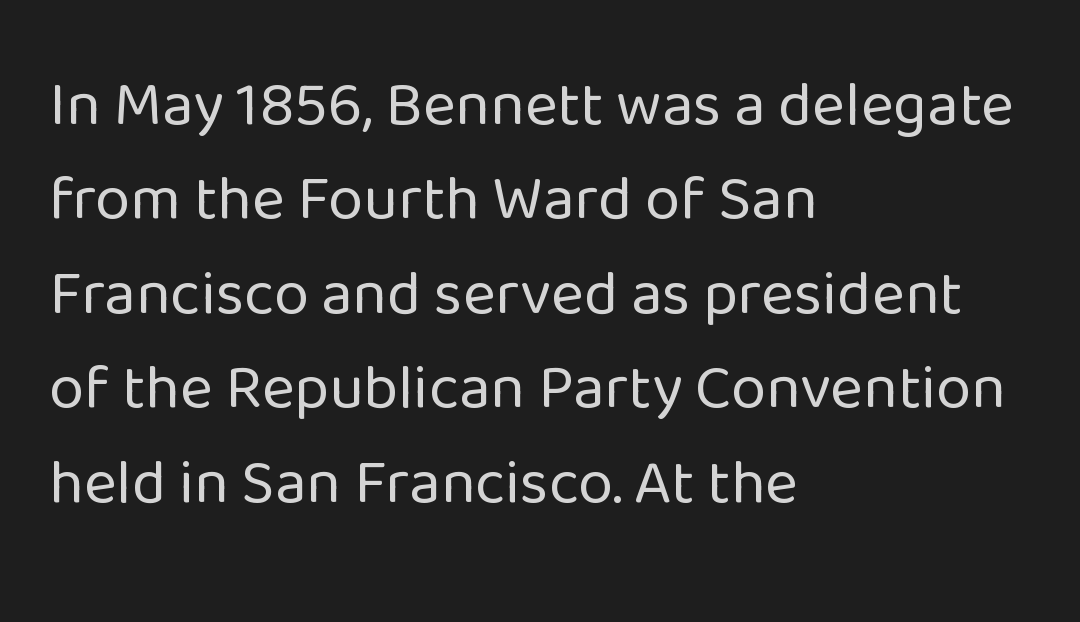
The image shows 63 px regular-weight sans-serif type, upright; set left-aligned, normal line spacing (1.5x), normal letter spacing, not underlined; low stroke contrast and a medium x-height.
